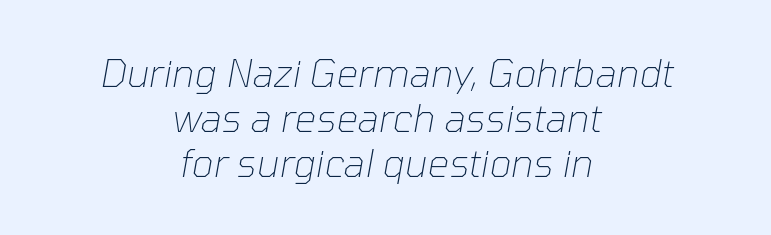
Q: Is the text bold? A: No.
Q: Is the text italic (slanted)? A: Yes, it leans right by about 10 degrees.
Q: Is the text underlined? A: No.
Q: How is the paragraph aligned? A: Centered.
Q: Is the spacing between letters normal or unusually wide? A: Normal.
Q: Width (condensed, normal, or wide)? A: Normal.
Q: Stroke contrast? A: Low.
Q: x-height? A: Medium.
Q: Monospaced? A: No.
